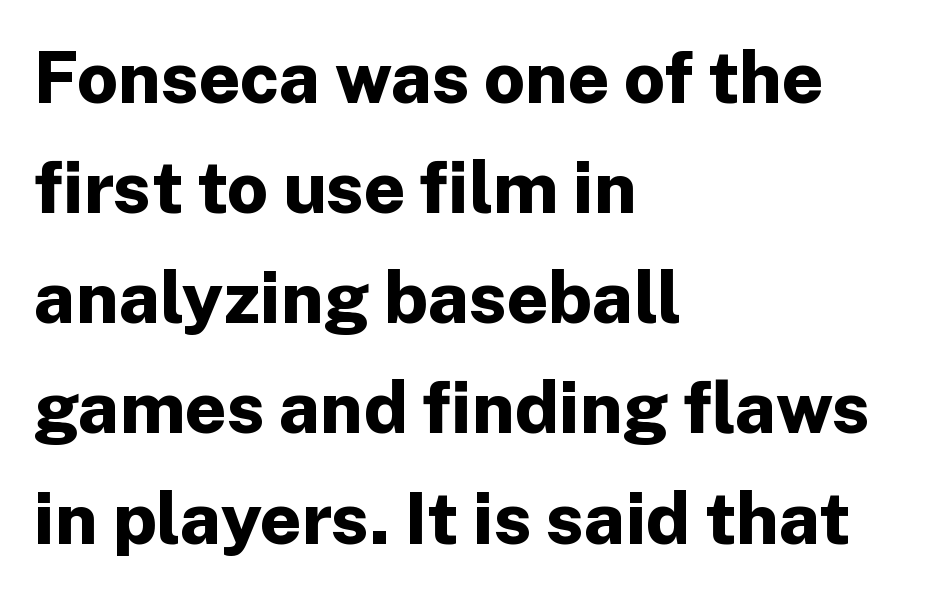
The typesetting leans heavy: a genuine bold. Underlining? Definitely not there. Each letter's strokes conclude bluntly, with no projecting serifs. The rendering uses natural spacing where letterforms have individual widths.
